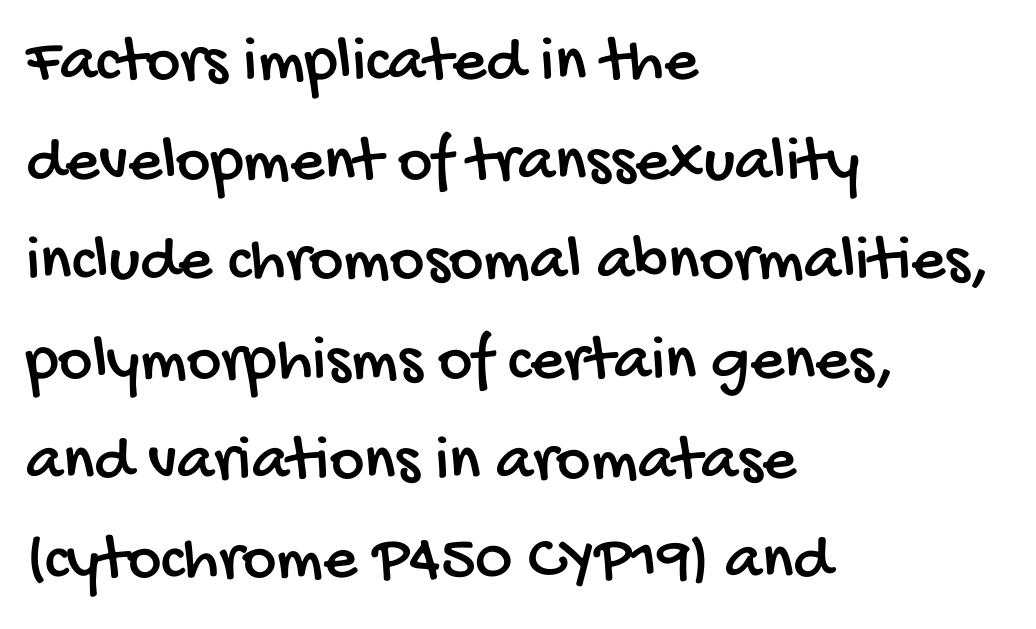
The image shows 66 px condensed sans-serif type; set left-aligned, normal line spacing (1.51x), normal letter spacing, not underlined; low stroke contrast and a large x-height.
